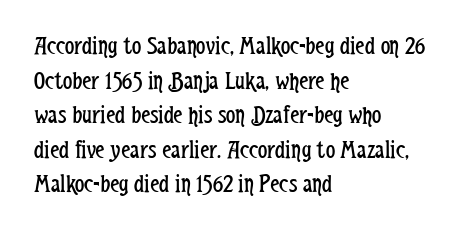
Q: Is the text bold? A: No.
Q: Is the text italic (slanted)? A: No, it is upright.
Q: Is the text underlined? A: No.
Q: How is the paragraph aligned? A: Left-aligned.
Q: Is the spacing between letters normal or unusually wide? A: Normal.
Q: Is the spacing between lines tight, normal or loose? A: Normal.
